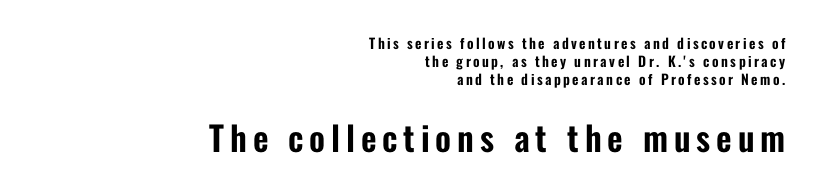
{"serif": "no", "italic": "no", "width": "condensed", "stroke_contrast": "low", "x_height": "medium", "monospaced": "no", "underline": "no", "align": "right", "line_spacing": "normal", "line_spacing_ratio": 1.28, "larger_block": "second", "size_ratio": 2.43, "glyph_px": 34}
